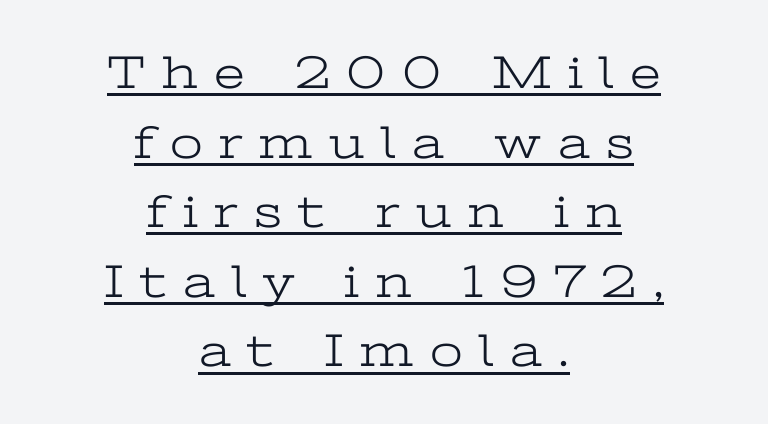
Q: Is the text bold? A: No.
Q: Is the text italic (slanted)? A: No, it is upright.
Q: Is the typeface a serif or a sans-serif typeface? A: Serif.
Q: Is the text underlined? A: Yes.
Q: How is the paragraph aligned? A: Centered.
Q: Is the spacing between letters normal or unusually wide? A: Unusually wide.
Q: Is the spacing between lines tight, normal or loose? A: Normal.
Q: Width (condensed, normal, or wide)? A: Wide.
Q: Stroke contrast? A: Low.
Q: x-height? A: Medium.
Q: Monospaced? A: No.
